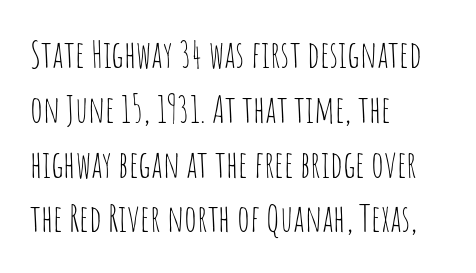
Q: Is the text bold? A: No.
Q: Is the text italic (slanted)? A: No, it is upright.
Q: Is the typeface a serif or a sans-serif typeface? A: Sans-serif.
Q: Is the text underlined? A: No.
Q: How is the paragraph aligned? A: Left-aligned.
Q: Is the spacing between letters normal or unusually wide? A: Normal.
Q: Is the spacing between lines tight, normal or loose? A: Normal.
Q: Width (condensed, normal, or wide)? A: Condensed.
Q: Stroke contrast? A: Low.
Q: x-height? A: Large.
Q: Monospaced? A: No.
